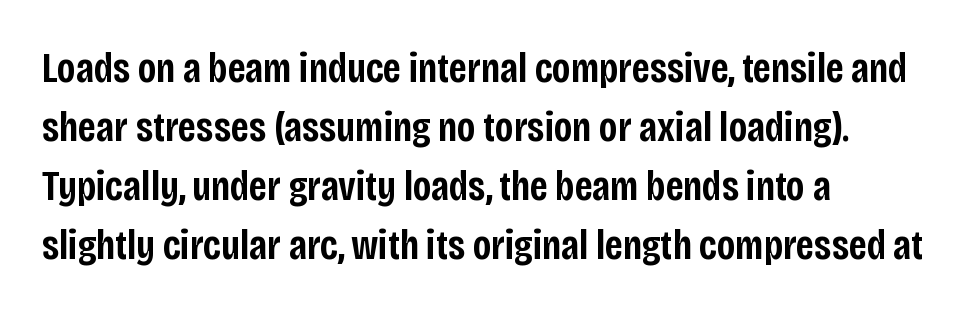
The image shows 43 px semibold, condensed sans-serif type, upright; set left-aligned, normal line spacing (1.37x), normal letter spacing, not underlined; low stroke contrast and a large x-height.
